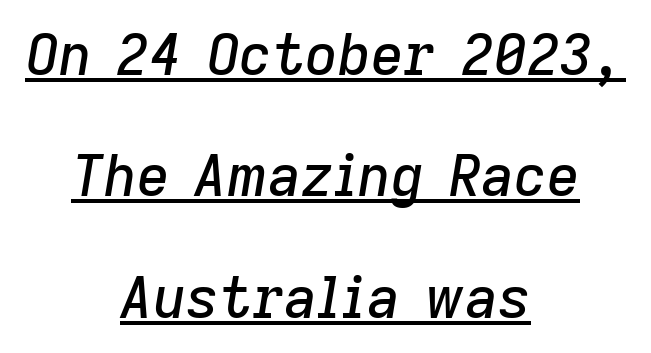
The image shows 57 px text type, italic (leaning right); set centered, loose line spacing (2.13x), normal letter spacing, underlined; low stroke contrast and a medium x-height.
